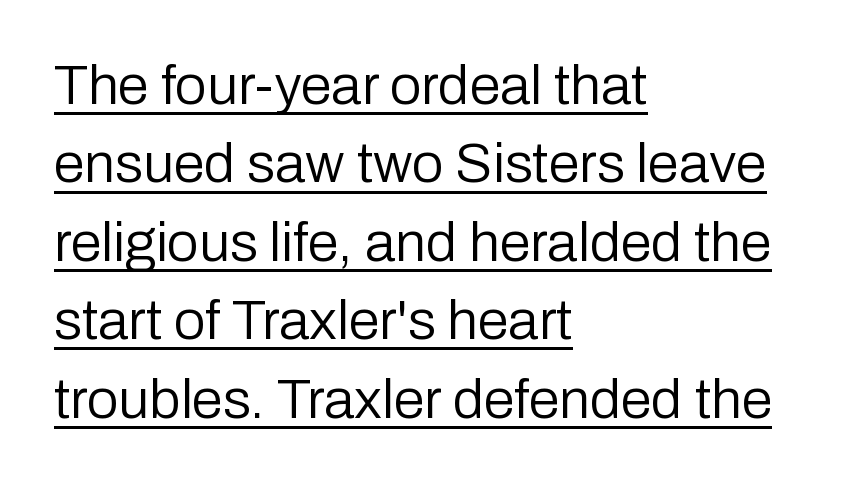
A typesetter would call this leading conventional body-copy spacing. Every word sits above its own underline. A student would call this left alignment; a typographer would say flush left, rag right. Look at the bottom of the vertical strokes: they stop flat, with no serifs. It's the straight-up-and-down kind of type. The passage shown is typed in a proportional face where columns would drift.
